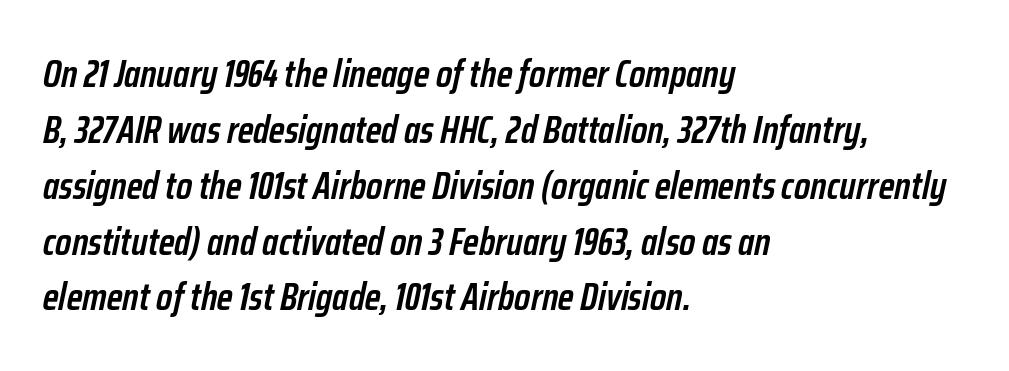
Compared with typical paragraphs, the rows here are spaced about the same. There is no visible air inserted between adjacent glyphs. Teacher's note: observe the even left margin — that is flush-left alignment. Character widths vary here, with narrow letters taking less room than wide ones. Each row of text sits above clean, open space. The glyphs have the mass of a demibold cut, below bold.
